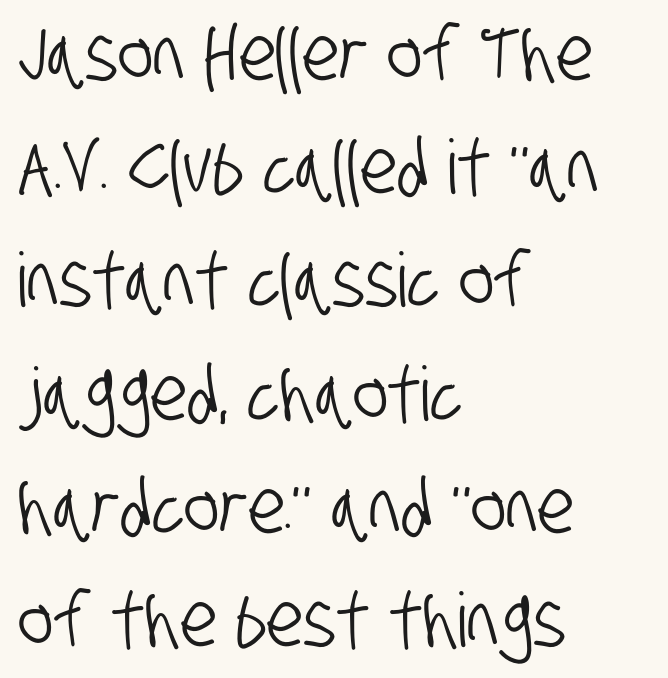
Typographically, this falls in the sans-serif category. Whoever set this chose a conventional vertical rhythm. Casual observation: everything's shoved over to the left. The passage shown has conventional tracking throughout. This sample has the flowing, uneven cadence of proportional lettering.
